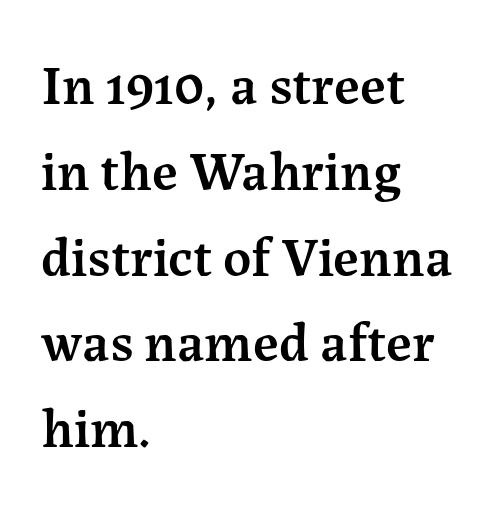
Q: Is the text bold? A: Semi-bold.
Q: Is the text italic (slanted)? A: No, it is upright.
Q: Is the typeface a serif or a sans-serif typeface? A: Serif.
Q: Is the text underlined? A: No.
Q: How is the paragraph aligned? A: Left-aligned.
Q: Is the spacing between letters normal or unusually wide? A: Normal.
Q: Is the spacing between lines tight, normal or loose? A: Normal.
Q: Width (condensed, normal, or wide)? A: Normal.
Q: Stroke contrast? A: Medium.
Q: x-height? A: Medium.
Q: Monospaced? A: No.
